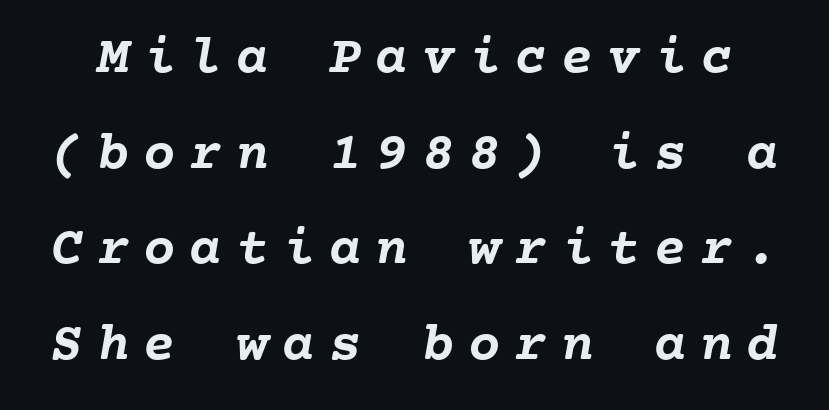
{"bold": "yes", "weight": "semibold", "width": "normal", "stroke_contrast": "low", "x_height": "medium", "monospaced": "yes", "underline": "no", "line_spacing_ratio": 1.77, "letter_spacing": "wide", "letter_spacing_em": 0.26, "glyph_px": 54}
